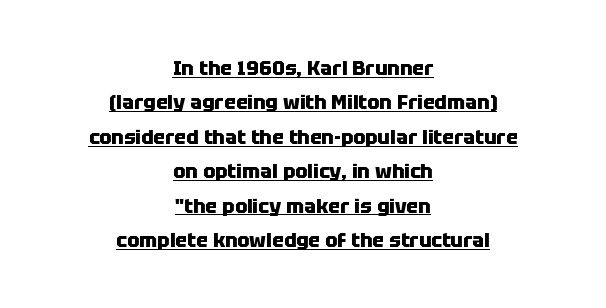
The image shows 20 px bold type, upright; set centered, line spacing 1.72x, normal letter spacing, underlined.
